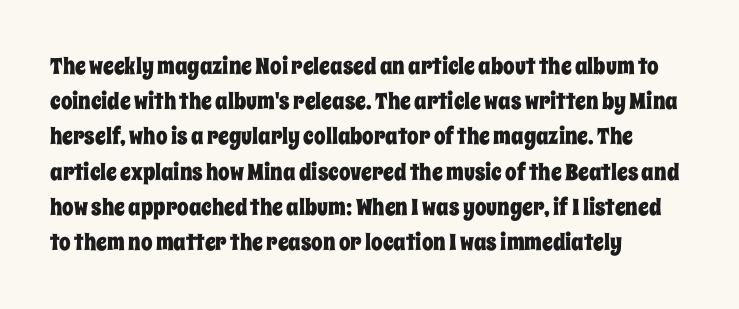
{"italic": "no", "underline": "no", "align": "left", "line_spacing": "normal", "line_spacing_ratio": 1.53, "letter_spacing": "normal", "letter_spacing_em": 0.0, "glyph_px": 23}
